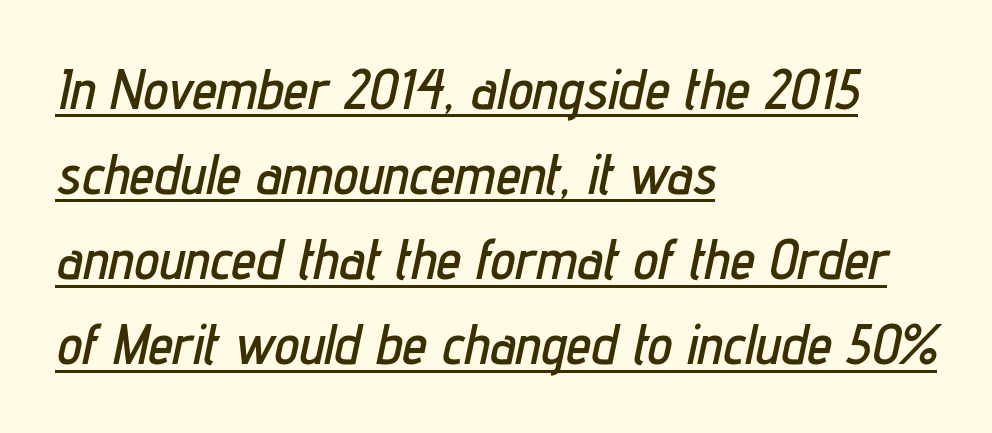
Inter-character spacing is left at the font's built-in metrics. The rendered words wear a rule along their underside. Compared with typical paragraphs, the rows here are spaced about the same. Each line starts at the same left margin while the right side varies. Character widths vary here, with narrow letters taking less room than wide ones. The face used here has a pronounced slope to its letters.
